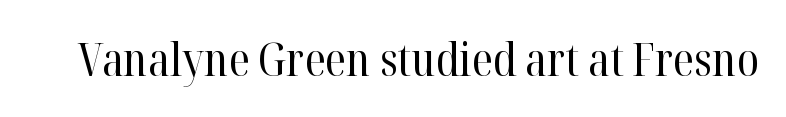
Nobody touched the tracking dial on this one. Proportional: the letters do not fall into vertical columns. The string is rendered with underlining switched off. The typeface has the unassuming heft of standard copy or less.
